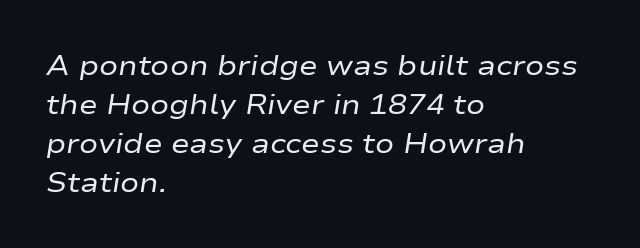
Q: Is the text bold? A: No.
Q: Is the text italic (slanted)? A: Yes, it leans right by about 9 degrees.
Q: Is the text underlined? A: No.
Q: How is the paragraph aligned? A: Left-aligned.
Q: Is the spacing between letters normal or unusually wide? A: Normal.
Q: Is the spacing between lines tight, normal or loose? A: Normal.
Q: Width (condensed, normal, or wide)? A: Wide.
Q: Stroke contrast? A: Low.
Q: x-height? A: Medium.
Q: Monospaced? A: No.
